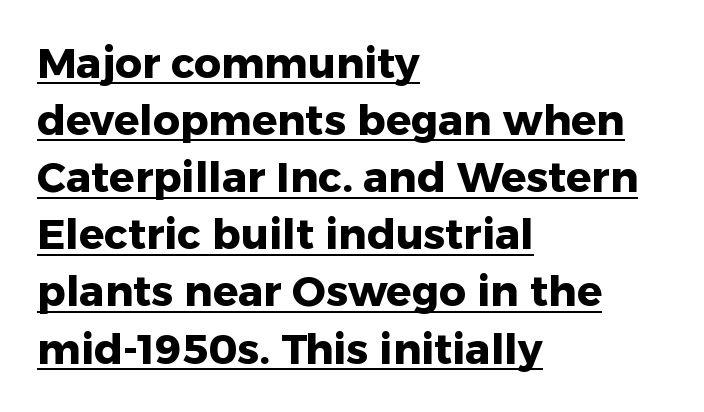
Q: Is the text bold? A: Yes.
Q: Is the text italic (slanted)? A: No, it is upright.
Q: Is the typeface a serif or a sans-serif typeface? A: Sans-serif.
Q: Is the text underlined? A: Yes.
Q: How is the paragraph aligned? A: Left-aligned.
Q: Is the spacing between letters normal or unusually wide? A: Normal.
Q: Is the spacing between lines tight, normal or loose? A: Normal.
Q: Width (condensed, normal, or wide)? A: Normal.
Q: Stroke contrast? A: Low.
Q: x-height? A: Medium.
Q: Monospaced? A: No.
